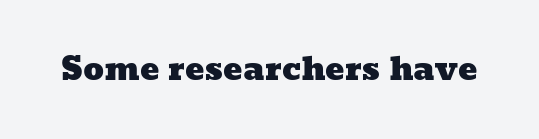
The image shows 32 px wide type; set normal letter spacing, not underlined; low stroke contrast and a medium x-height.
